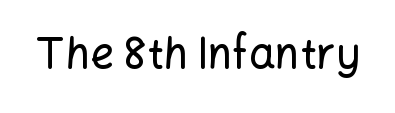
Q: Is the text italic (slanted)? A: No, it is upright.
Q: Is the typeface a serif or a sans-serif typeface? A: Sans-serif.
Q: Is the text underlined? A: No.
Q: Is the spacing between letters normal or unusually wide? A: Normal.
Q: Width (condensed, normal, or wide)? A: Normal.
Q: Stroke contrast? A: Low.
Q: x-height? A: Medium.
Q: Monospaced? A: No.
